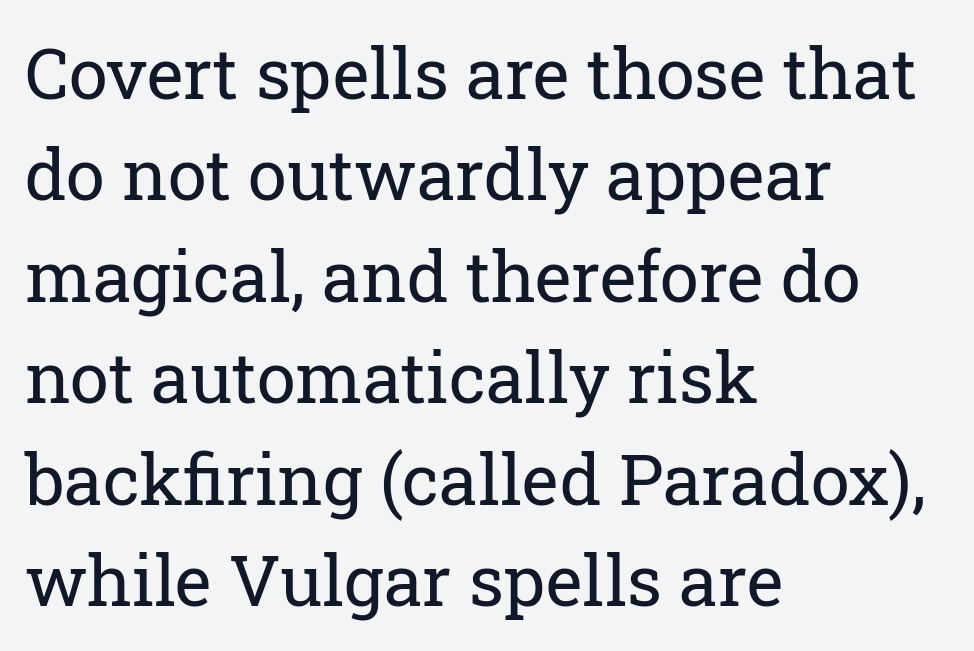
{"serif": "yes", "italic": "no", "bold": "no", "weight": "regular", "width": "normal", "stroke_contrast": "low", "x_height": "medium", "monospaced": "no", "underline": "no", "align": "left", "line_spacing": "normal", "line_spacing_ratio": 1.45, "letter_spacing": "normal", "letter_spacing_em": 0.0, "glyph_px": 70}
